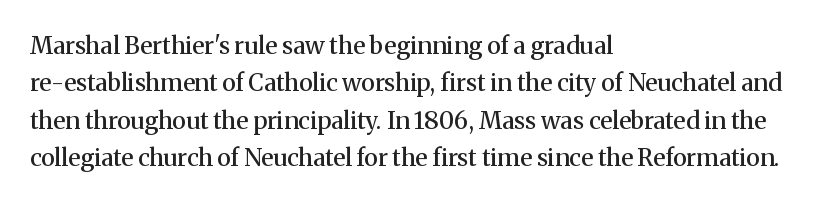
The image shows 24 px text type, upright; set left-aligned, normal line spacing (1.56x), normal letter spacing, not underlined.
